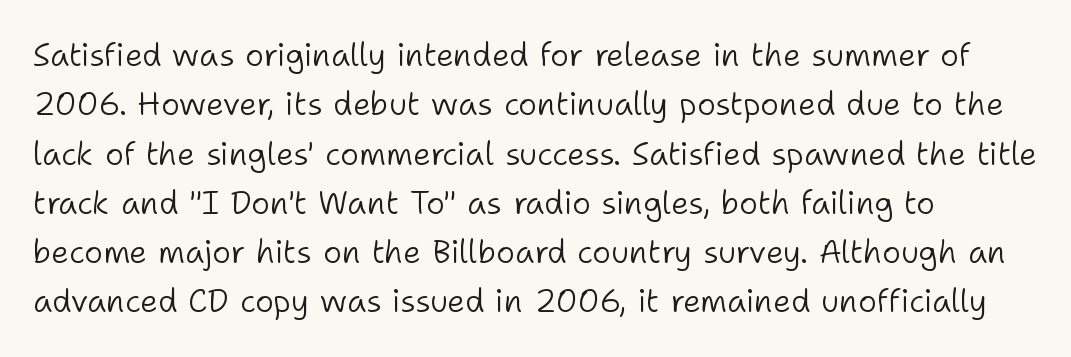
The image shows 32 px light sans-serif type, upright; set left-aligned, normal line spacing (1.54x), normal letter spacing, not underlined; low stroke contrast and a medium x-height.
